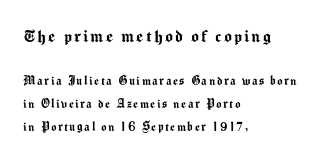
Q: Is the text italic (slanted)? A: No, it is upright.
Q: Is the text underlined? A: No.
Q: How is the paragraph aligned? A: Left-aligned.
Q: Is the spacing between lines tight, normal or loose? A: Normal.
Q: Which block of text is set in a larger size, the first (top) or the second (bottom)? A: The first (top) one.
